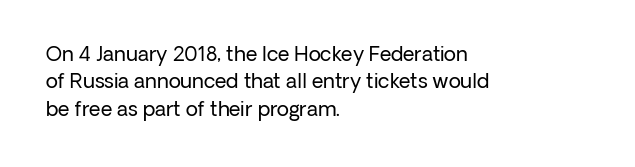
Q: Is the text bold? A: No.
Q: Is the text italic (slanted)? A: No, it is upright.
Q: Is the text underlined? A: No.
Q: How is the paragraph aligned? A: Left-aligned.
Q: Is the spacing between letters normal or unusually wide? A: Normal.
Q: Is the spacing between lines tight, normal or loose? A: Normal.
